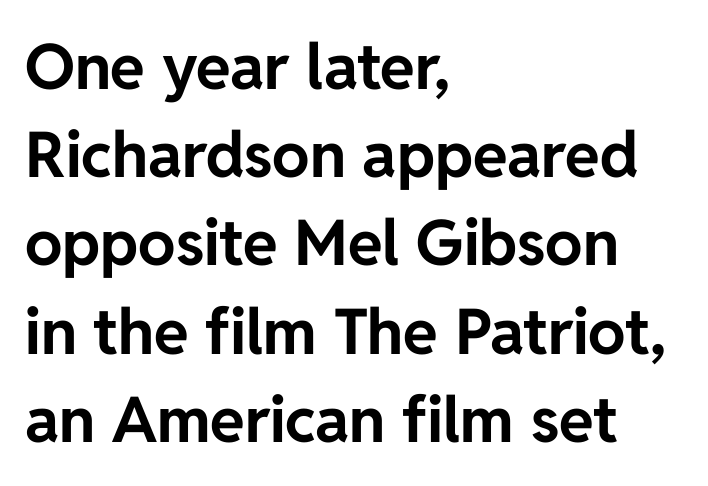
Ordinary non-slanted type is in use. Successive baselines arrive at the customary interval. This sample uses plain, unmodified letter spacing. Weight check: bold — yes, fully. This sample has the flowing, uneven cadence of proportional lettering.
